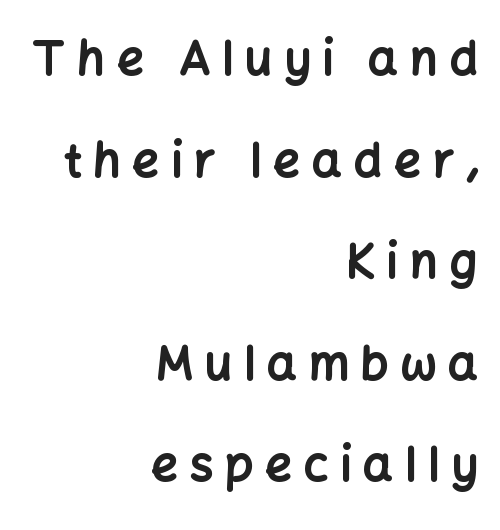
{"serif": "no", "italic": "no", "bold": "yes", "weight": "bold", "width": "normal", "stroke_contrast": "low", "x_height": "medium", "monospaced": "no", "underline": "no", "align": "right", "line_spacing": "loose", "line_spacing_ratio": 2.16, "letter_spacing": "wide", "letter_spacing_em": 0.25, "glyph_px": 47}
